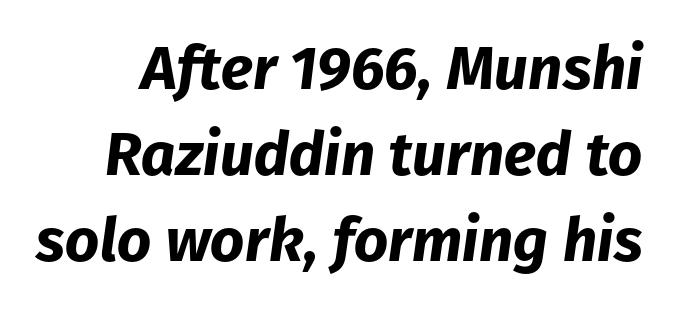
Q: Is the text bold? A: Yes.
Q: Is the text italic (slanted)? A: Yes, it leans right by about 8 degrees.
Q: Is the text underlined? A: No.
Q: Is the spacing between letters normal or unusually wide? A: Normal.
Q: Is the spacing between lines tight, normal or loose? A: Normal.
Q: Width (condensed, normal, or wide)? A: Normal.
Q: Stroke contrast? A: Low.
Q: x-height? A: Medium.
Q: Monospaced? A: No.
